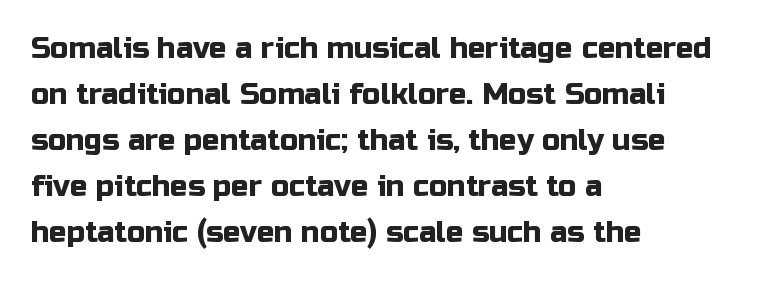
{"serif": "no", "italic": "no", "width": "normal", "stroke_contrast": "low", "x_height": "medium", "monospaced": "no", "underline": "no", "align": "left", "line_spacing": "normal", "line_spacing_ratio": 1.59, "letter_spacing": "normal", "letter_spacing_em": 0.0, "glyph_px": 29}
